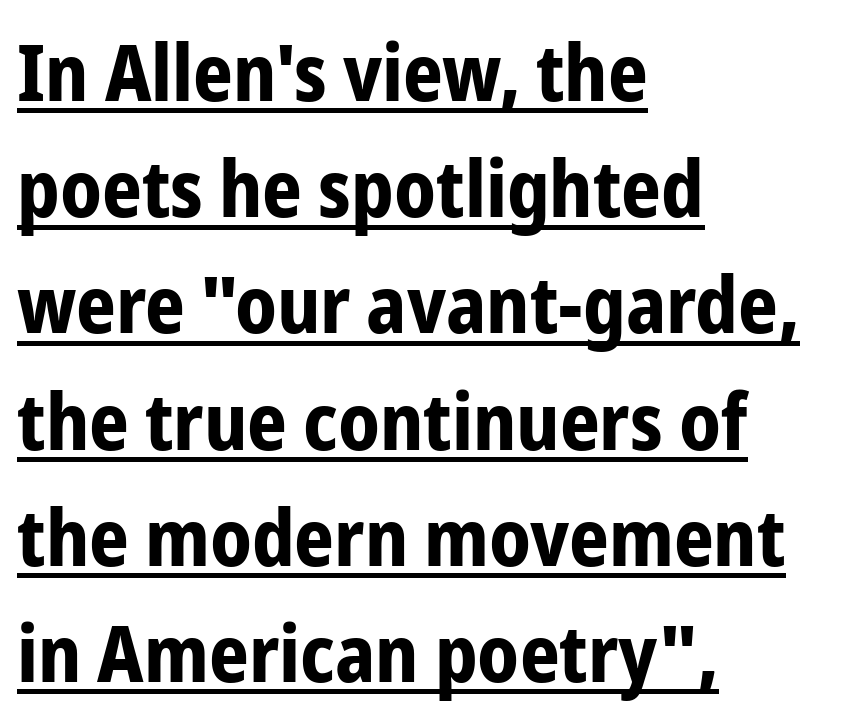
Q: Is the text bold? A: Yes.
Q: Is the text italic (slanted)? A: No, it is upright.
Q: Is the typeface a serif or a sans-serif typeface? A: Sans-serif.
Q: Is the text underlined? A: Yes.
Q: How is the paragraph aligned? A: Left-aligned.
Q: Is the spacing between letters normal or unusually wide? A: Normal.
Q: Is the spacing between lines tight, normal or loose? A: Normal.
Q: Width (condensed, normal, or wide)? A: Condensed.
Q: Stroke contrast? A: Low.
Q: x-height? A: Medium.
Q: Monospaced? A: No.
